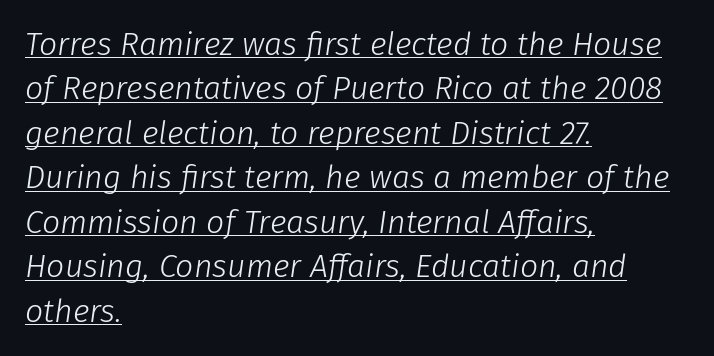
The image shows 32 px light type, italic (leaning right); set left-aligned, normal line spacing (1.39x), normal letter spacing, underlined; low stroke contrast and a medium x-height.
